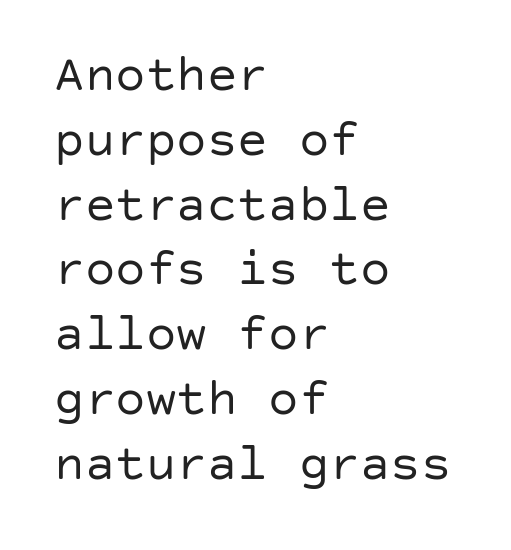
{"serif": "no", "italic": "no", "bold": "no", "weight": "regular", "width": "normal", "stroke_contrast": "low", "x_height": "large", "underline": "no", "align": "left", "line_spacing": "normal", "line_spacing_ratio": 1.27, "letter_spacing": "normal", "letter_spacing_em": 0.0, "glyph_px": 51}
